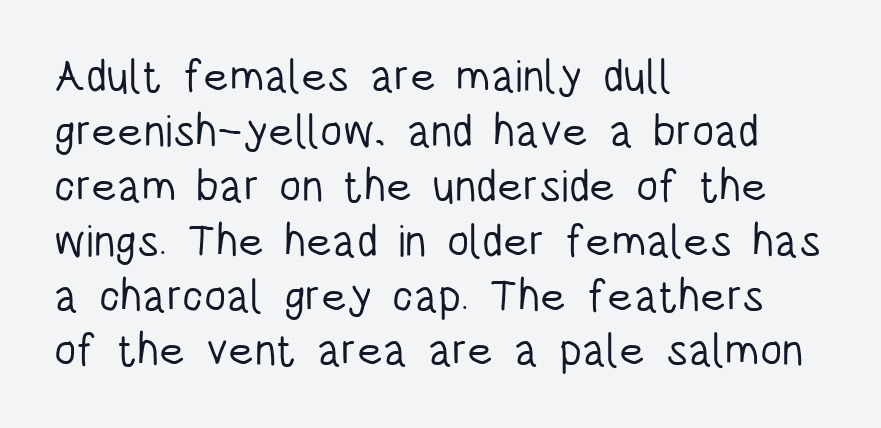
Q: Is the text bold? A: No.
Q: Is the text italic (slanted)? A: No, it is upright.
Q: Is the typeface a serif or a sans-serif typeface? A: Sans-serif.
Q: Is the text underlined? A: No.
Q: How is the paragraph aligned? A: Left-aligned.
Q: Is the spacing between letters normal or unusually wide? A: Normal.
Q: Width (condensed, normal, or wide)? A: Condensed.
Q: Stroke contrast? A: Low.
Q: x-height? A: Large.
Q: Monospaced? A: No.
